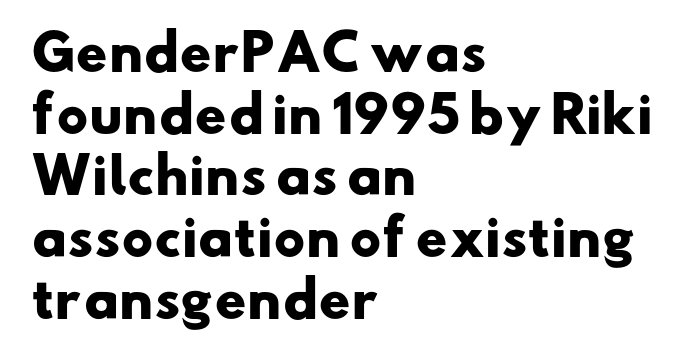
Q: Is the text bold? A: Yes.
Q: Is the typeface a serif or a sans-serif typeface? A: Sans-serif.
Q: Is the text underlined? A: No.
Q: How is the paragraph aligned? A: Left-aligned.
Q: Is the spacing between letters normal or unusually wide? A: Normal.
Q: Is the spacing between lines tight, normal or loose? A: Normal.
Q: Width (condensed, normal, or wide)? A: Wide.
Q: Stroke contrast? A: Low.
Q: x-height? A: Small.
Q: Monospaced? A: No.
